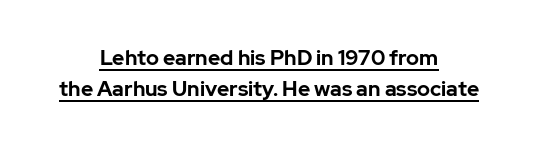
Quick note: underline on. Glyph-to-glyph distance matches everyday printed text. Vertical spacing — default. Alignment: centered.
